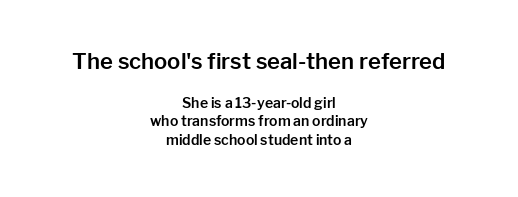
Q: Is the text italic (slanted)? A: No, it is upright.
Q: Is the text underlined? A: No.
Q: How is the paragraph aligned? A: Centered.
Q: Is the spacing between letters normal or unusually wide? A: Normal.
Q: Is the spacing between lines tight, normal or loose? A: Normal.
Q: Which block of text is set in a larger size, the first (top) or the second (bottom)? A: The first (top) one.
